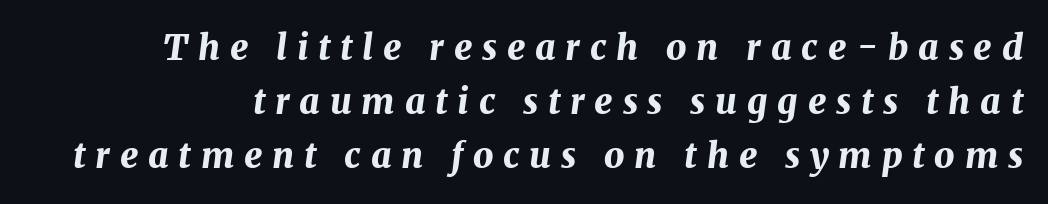
{"italic": "yes", "lean": "right", "slant_degrees": 7, "bold": "yes", "weight": "bold", "width": "normal", "stroke_contrast": "medium", "x_height": "medium", "monospaced": "no", "underline": "no", "line_spacing": "normal", "line_spacing_ratio": 1.55, "letter_spacing": "wide", "letter_spacing_em": 0.28, "glyph_px": 35}
